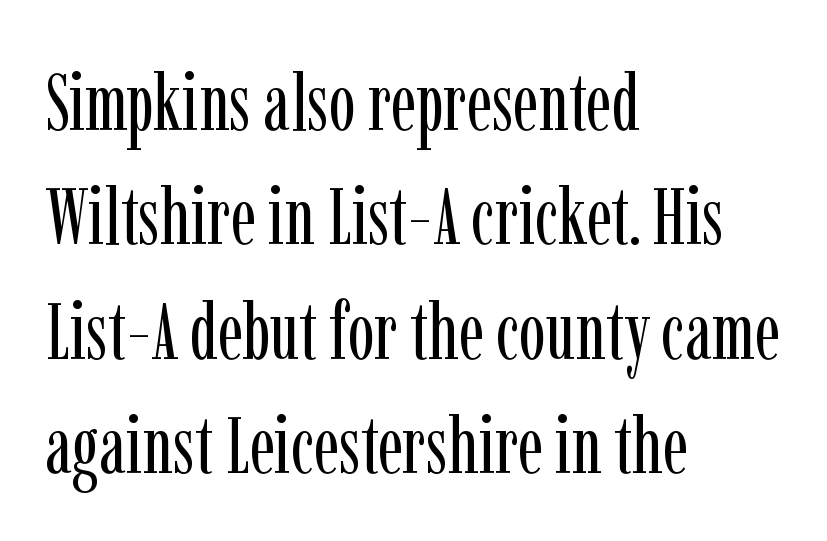
Q: Is the text bold? A: No.
Q: Is the text italic (slanted)? A: No, it is upright.
Q: Is the typeface a serif or a sans-serif typeface? A: Serif.
Q: Is the text underlined? A: No.
Q: How is the paragraph aligned? A: Left-aligned.
Q: Is the spacing between letters normal or unusually wide? A: Normal.
Q: Is the spacing between lines tight, normal or loose? A: Normal.
Q: Width (condensed, normal, or wide)? A: Condensed.
Q: Stroke contrast? A: Low.
Q: x-height? A: Medium.
Q: Monospaced? A: No.
